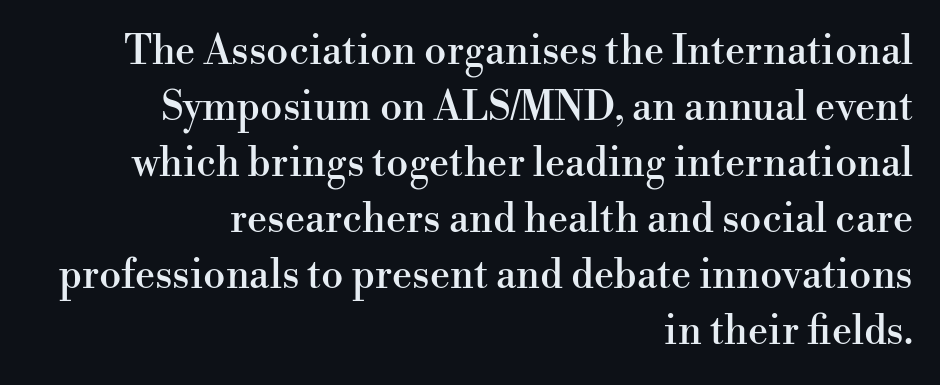
The image shows 40 px serif type, upright; set right-aligned, normal line spacing (1.4x), normal letter spacing, not underlined; high stroke contrast and a small x-height.
